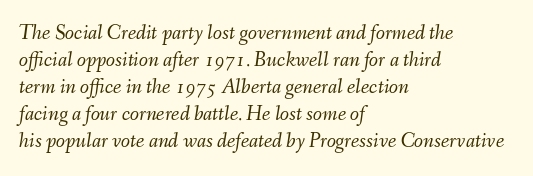
Tall strokes in this sample are angled rather than plumb. Glyph-to-glyph distance matches everyday printed text. Each new line begins a customary step beneath the previous one. The paragraph shown leans on its left margin.
